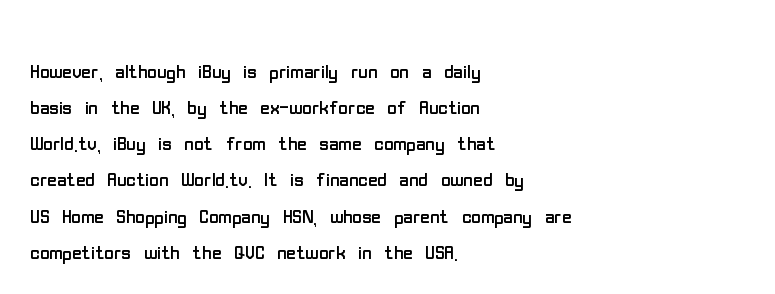
{"italic": "no", "bold": "no", "underline": "no", "align": "left", "line_spacing": "normal", "line_spacing_ratio": 1.39, "letter_spacing": "normal", "letter_spacing_em": 0.0, "glyph_px": 26}
